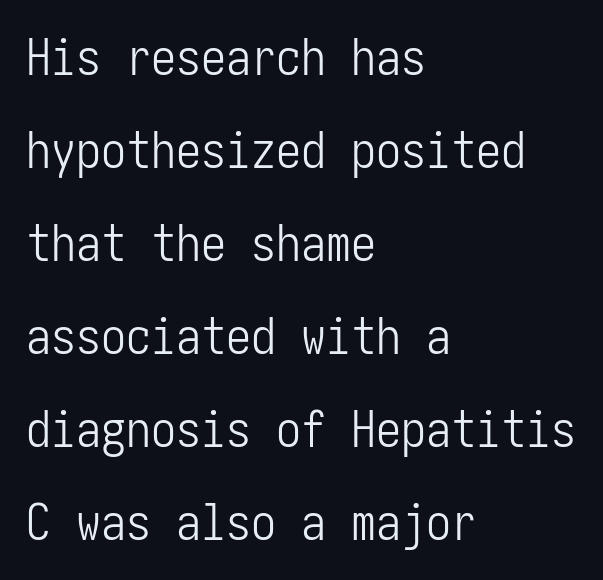
The image shows 50 px light, condensed sans-serif type, upright; set left-aligned, line spacing 1.86x, normal letter spacing, not underlined; low stroke contrast and a medium x-height.
